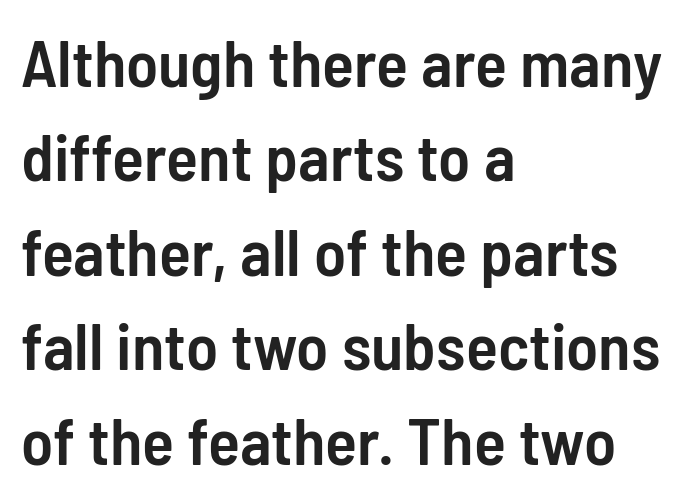
{"serif": "no", "italic": "no", "bold": "semi", "weight": "semibold", "width": "condensed", "stroke_contrast": "low", "x_height": "medium", "monospaced": "no", "underline": "no", "align": "left", "line_spacing": "normal", "line_spacing_ratio": 1.43, "letter_spacing": "normal", "letter_spacing_em": 0.0, "glyph_px": 66}
